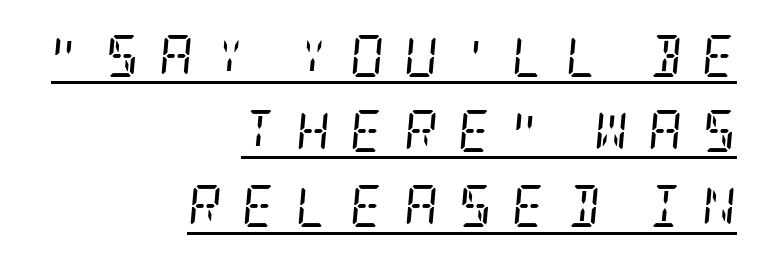
Q: Is the text bold? A: No.
Q: Is the text italic (slanted)? A: Yes, it leans right by about 5 degrees.
Q: Is the typeface a serif or a sans-serif typeface? A: Serif.
Q: Is the text underlined? A: Yes.
Q: How is the paragraph aligned? A: Right-aligned.
Q: Is the spacing between letters normal or unusually wide? A: Unusually wide.
Q: Width (condensed, normal, or wide)? A: Condensed.
Q: Stroke contrast? A: Low.
Q: x-height? A: Large.
